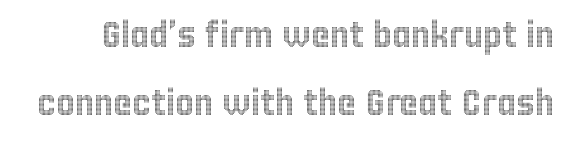
Q: Is the text italic (slanted)? A: No, it is upright.
Q: Is the text underlined? A: No.
Q: Is the spacing between letters normal or unusually wide? A: Normal.
Q: Width (condensed, normal, or wide)? A: Condensed.
Q: x-height? A: Large.
Q: Monospaced? A: No.
